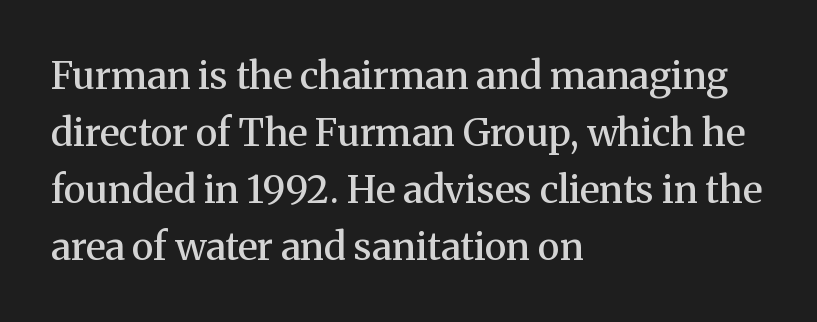
The image shows 38 px semibold serif type, upright; set left-aligned, normal line spacing (1.5x), normal letter spacing, not underlined; medium stroke contrast and a medium x-height.
